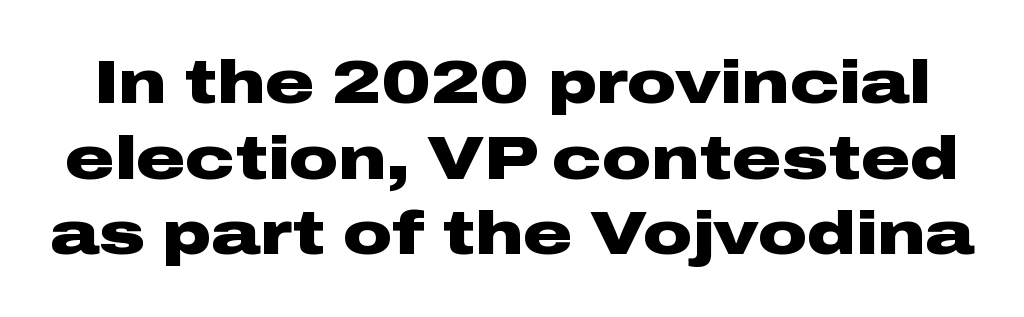
A full-strength bold gives these letters their thick strokes. Designer's note — italics off, roman on. The zone under the glyphs is completely vacant. The rendering uses natural spacing where letterforms have individual widths. Words appear dense and cohesive because spacing is normal. Regarding serifs, this sample does without them.
